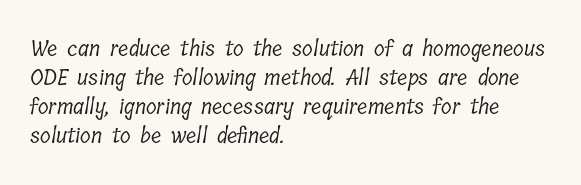
Q: Is the text bold? A: No.
Q: Is the text underlined? A: No.
Q: How is the paragraph aligned? A: Left-aligned.
Q: Is the spacing between letters normal or unusually wide? A: Normal.
Q: Is the spacing between lines tight, normal or loose? A: Normal.
